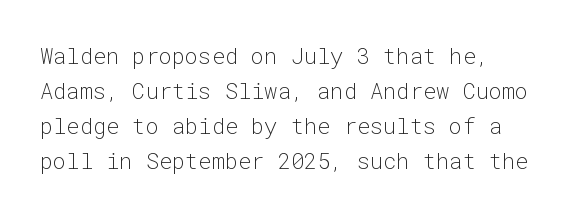
{"italic": "no", "bold": "no", "underline": "no", "align": "left", "line_spacing": "normal", "line_spacing_ratio": 1.59, "letter_spacing": "normal", "letter_spacing_em": 0.0, "glyph_px": 22}
